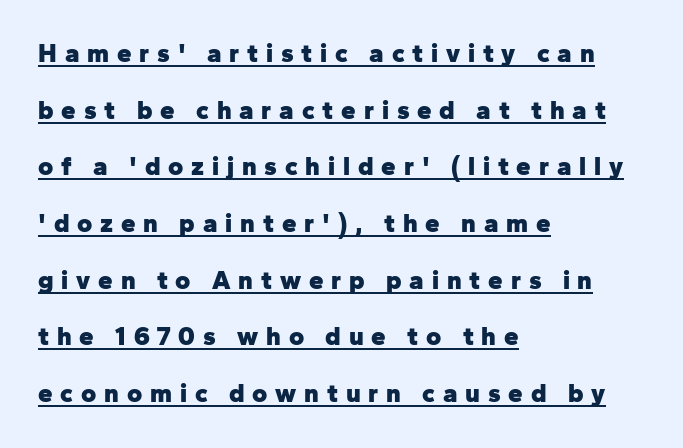
Q: Is the text bold? A: Yes.
Q: Is the text italic (slanted)? A: No, it is upright.
Q: Is the text underlined? A: Yes.
Q: How is the paragraph aligned? A: Left-aligned.
Q: Is the spacing between letters normal or unusually wide? A: Unusually wide.
Q: Is the spacing between lines tight, normal or loose? A: Loose.
